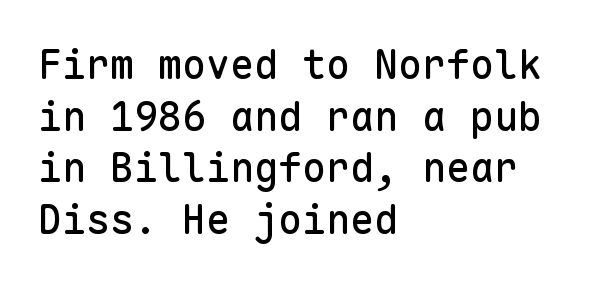
Q: Is the text italic (slanted)? A: No, it is upright.
Q: Is the typeface a serif or a sans-serif typeface? A: Sans-serif.
Q: Is the text underlined? A: No.
Q: How is the paragraph aligned? A: Left-aligned.
Q: Is the spacing between letters normal or unusually wide? A: Normal.
Q: Is the spacing between lines tight, normal or loose? A: Normal.
Q: Width (condensed, normal, or wide)? A: Normal.
Q: Stroke contrast? A: Low.
Q: x-height? A: Medium.
Q: Monospaced? A: Yes.
